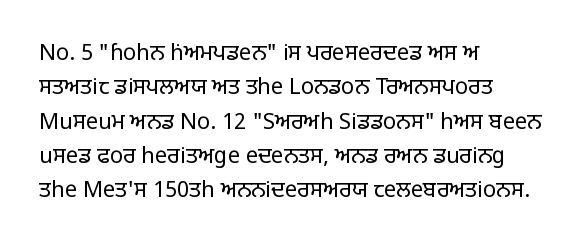
{"italic": "no", "bold": "no", "underline": "no", "align": "left", "line_spacing": "normal", "line_spacing_ratio": 1.56, "letter_spacing": "normal", "letter_spacing_em": 0.0, "glyph_px": 22}
